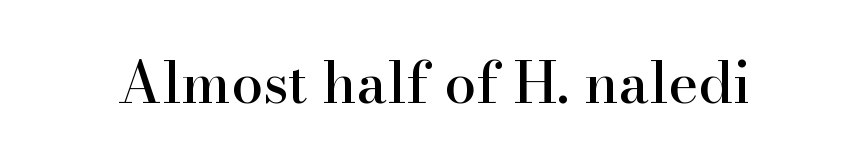
{"serif": "yes", "italic": "no", "width": "normal", "stroke_contrast": "high", "x_height": "small", "monospaced": "no", "underline": "no", "letter_spacing": "normal", "letter_spacing_em": 0.0, "glyph_px": 57}
